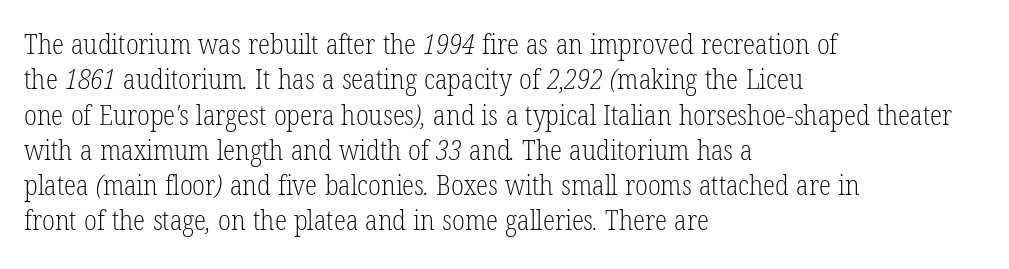
The image shows 28 px light, condensed serif type; set left-aligned, normal line spacing (1.26x), normal letter spacing, not underlined; low stroke contrast and a medium x-height.
